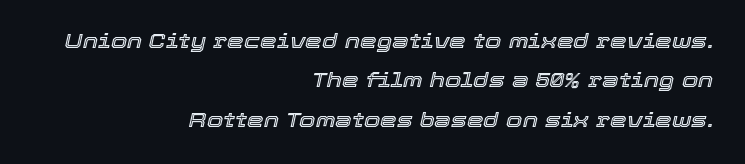
Q: Is the text italic (slanted)? A: Yes, it leans right by about 12 degrees.
Q: Is the text underlined? A: No.
Q: How is the paragraph aligned? A: Right-aligned.
Q: Is the spacing between letters normal or unusually wide? A: Normal.
